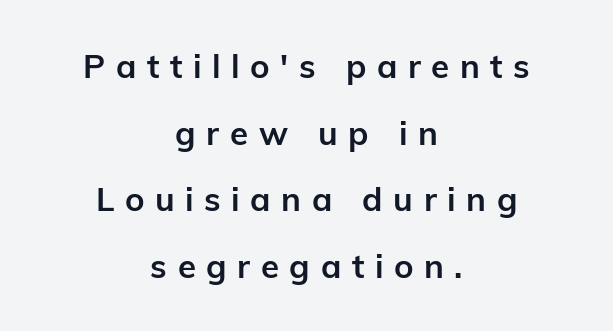
The words here are not underlined. Each glyph is drawn with heavy, bold strokes. You could not count columns in this text — the font is proportionally spaced. Does the leading feel generous? Absolutely, it's lavish. The passage is arranged like a title page — every line centered. Short note: letters widely spaced.
